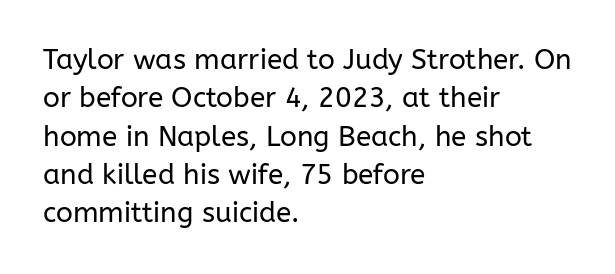
Q: Is the text bold? A: No.
Q: Is the text italic (slanted)? A: No, it is upright.
Q: Is the typeface a serif or a sans-serif typeface? A: Sans-serif.
Q: Is the text underlined? A: No.
Q: How is the paragraph aligned? A: Left-aligned.
Q: Is the spacing between letters normal or unusually wide? A: Normal.
Q: Is the spacing between lines tight, normal or loose? A: Normal.
Q: Width (condensed, normal, or wide)? A: Normal.
Q: Stroke contrast? A: Low.
Q: x-height? A: Medium.
Q: Monospaced? A: No.
